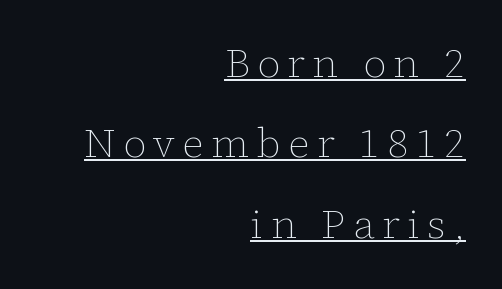
Q: Is the text bold? A: No.
Q: Is the text italic (slanted)? A: No, it is upright.
Q: Is the text underlined? A: Yes.
Q: How is the paragraph aligned? A: Right-aligned.
Q: Is the spacing between lines tight, normal or loose? A: Loose.
Q: Width (condensed, normal, or wide)? A: Normal.
Q: Stroke contrast? A: Low.
Q: x-height? A: Medium.
Q: Monospaced? A: No.
